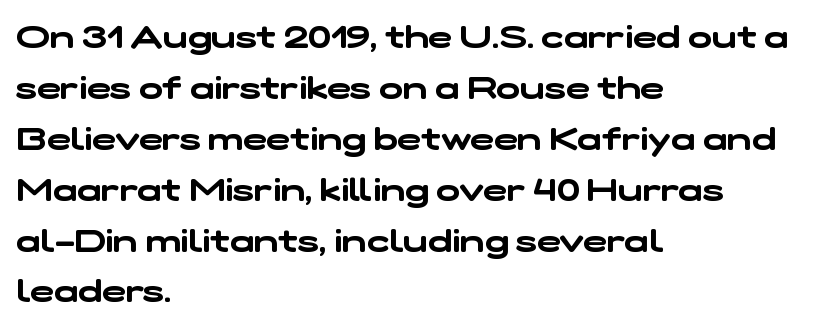
Q: Is the typeface a serif or a sans-serif typeface? A: Sans-serif.
Q: Is the text underlined? A: No.
Q: How is the paragraph aligned? A: Left-aligned.
Q: Is the spacing between letters normal or unusually wide? A: Normal.
Q: Is the spacing between lines tight, normal or loose? A: Normal.
Q: Width (condensed, normal, or wide)? A: Wide.
Q: Stroke contrast? A: Low.
Q: x-height? A: Medium.
Q: Monospaced? A: No.
